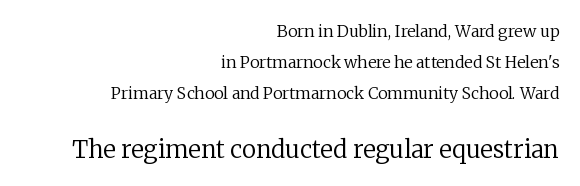
Scale increases going downward across the two blocks. A great deal of white space separates one row of letters from the next. The lettering holds an erect, upright posture throughout. Summary of weight: not heavy and not bold. All the whitespace from short lines collects on the left. Letter spacing: default.
